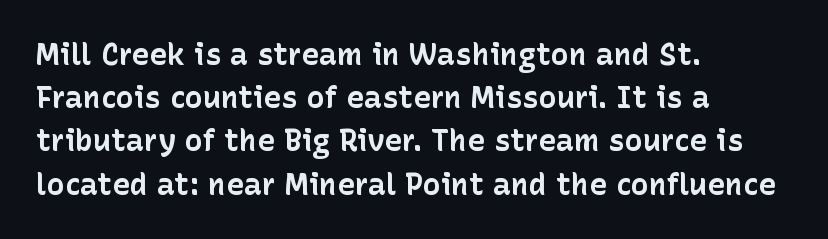
The image shows 30 px bold sans-serif type, upright; set left-aligned, normal line spacing (1.44x), normal letter spacing, not underlined; low stroke contrast and a medium x-height.
